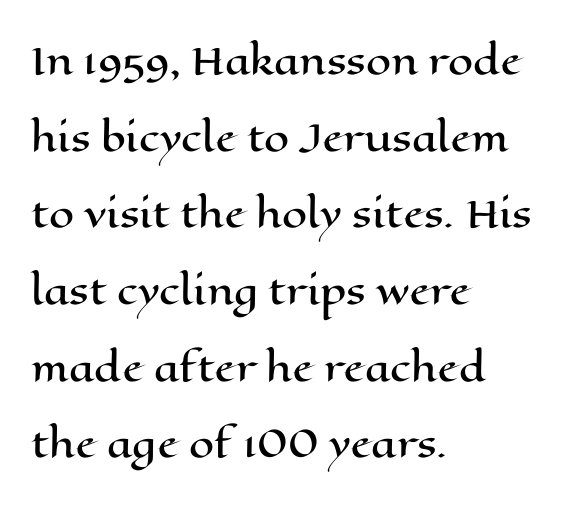
Italic: no, the glyphs are upright roman. The string is rendered with underlining switched off. Rows of type keep a wide berth in the vertical direction. The ragged edge is on the right, which tells us the setting is flush left. Spacing between characters is what you'd get straight out of the box.
